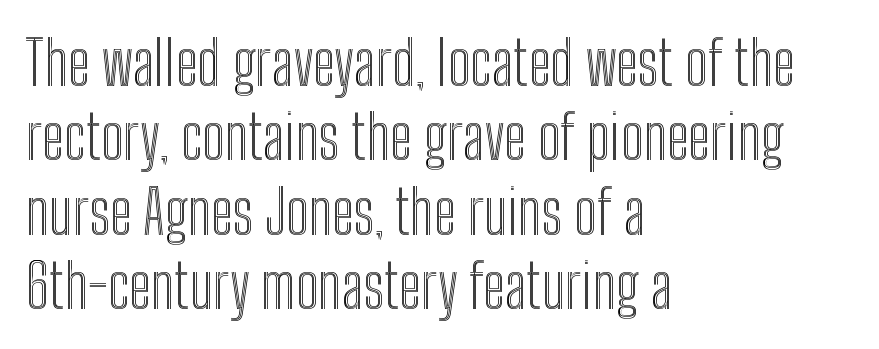
Q: Is the text italic (slanted)? A: No, it is upright.
Q: Is the text underlined? A: No.
Q: How is the paragraph aligned? A: Left-aligned.
Q: Is the spacing between letters normal or unusually wide? A: Normal.
Q: Width (condensed, normal, or wide)? A: Condensed.
Q: x-height? A: Medium.
Q: Monospaced? A: No.
